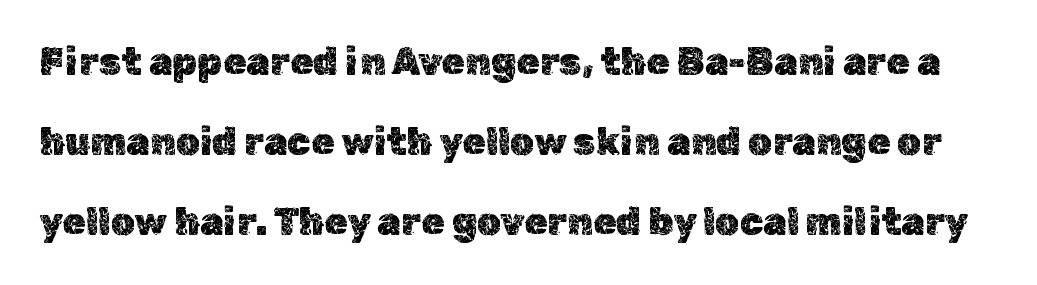
The rendering uses a large line-height, opening up the rows. Type without underlining. Every stem runs plumb, perpendicular to the baseline. Each word holds together tightly as a unit, with standard inter-letter gaps.
